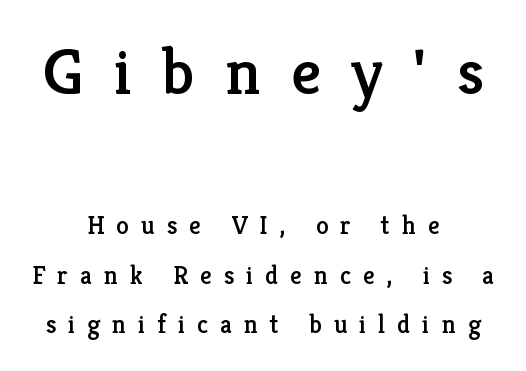
Q: Is the text italic (slanted)? A: No, it is upright.
Q: Is the typeface a serif or a sans-serif typeface? A: Serif.
Q: Is the text underlined? A: No.
Q: How is the paragraph aligned? A: Centered.
Q: Is the spacing between letters normal or unusually wide? A: Unusually wide.
Q: Is the spacing between lines tight, normal or loose? A: Loose.
Q: Which block of text is set in a larger size, the first (top) or the second (bottom)? A: The first (top) one.
Q: Width (condensed, normal, or wide)? A: Normal.
Q: Stroke contrast? A: Low.
Q: x-height? A: Medium.
Q: Monospaced? A: No.
